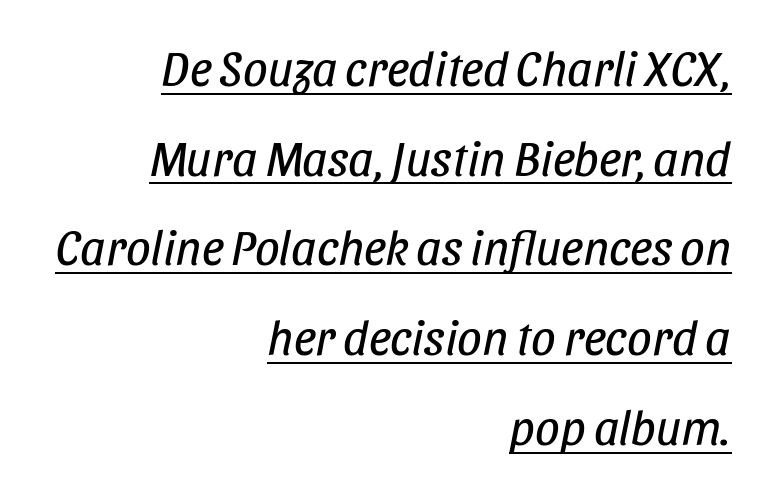
{"italic": "yes", "lean": "right", "slant_degrees": 11, "bold": "no", "weight": "regular", "width": "condensed", "stroke_contrast": "low", "x_height": "large", "monospaced": "no", "underline": "yes", "align": "right", "line_spacing_ratio": 1.83, "letter_spacing": "normal", "letter_spacing_em": 0.0, "glyph_px": 49}
